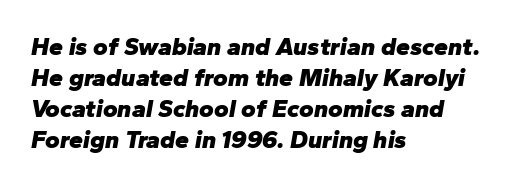
The image shows 25 px bold type, italic (leaning right); set left-aligned, line spacing 1.24x, normal letter spacing, not underlined.
